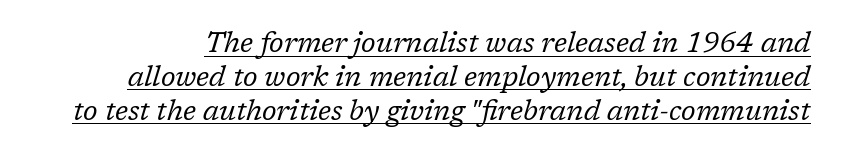
The image shows 28 px regular-weight serif type, italic (leaning right); set line spacing 1.21x, normal letter spacing, underlined; low stroke contrast and a medium x-height.
